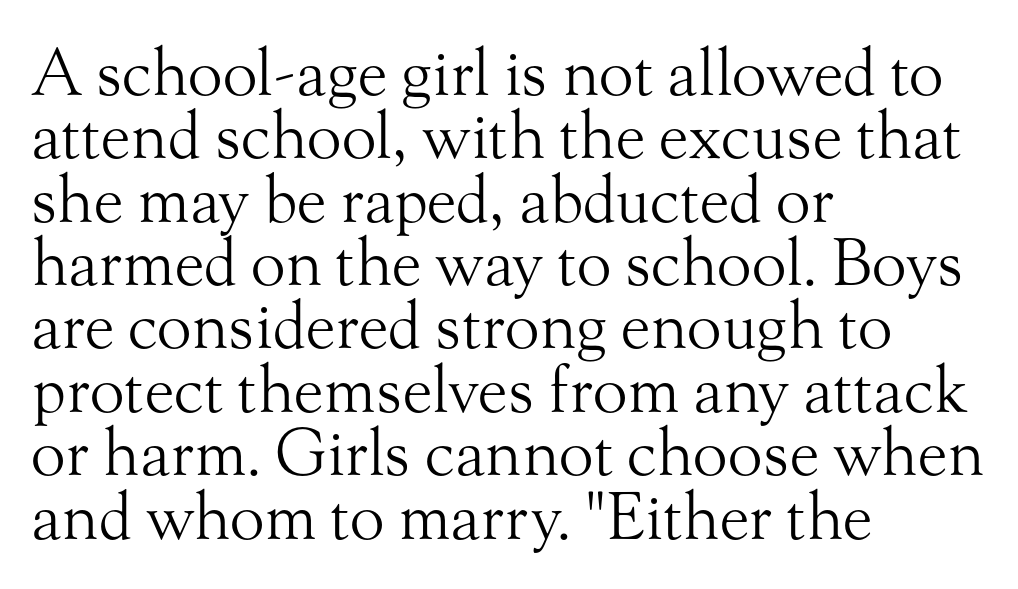
The image shows 64 px light serif type, upright; set left-aligned, tight line spacing (0.99x), normal letter spacing, not underlined; medium stroke contrast and a small x-height.
